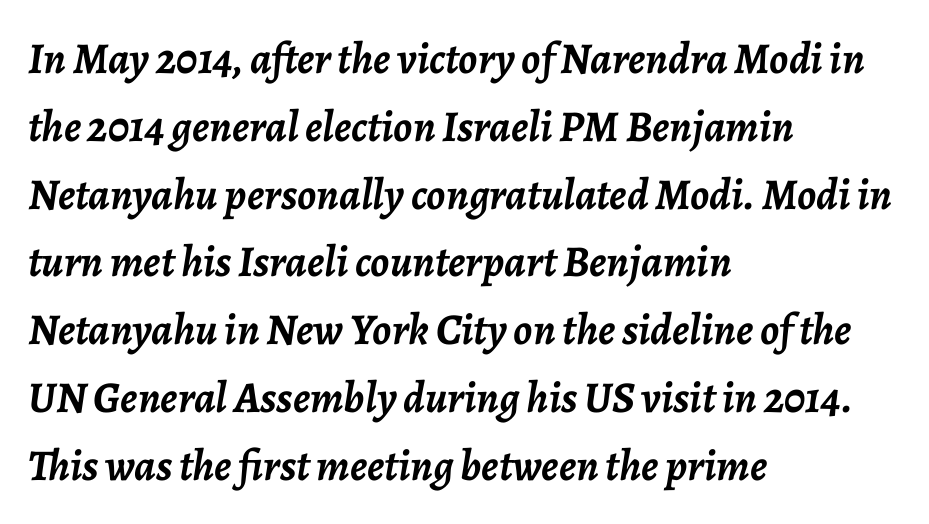
{"italic": "yes", "lean": "right", "slant_degrees": 7, "bold": "yes", "weight": "semibold", "width": "normal", "stroke_contrast": "low", "x_height": "medium", "monospaced": "no", "underline": "no", "align": "left", "line_spacing": "normal", "line_spacing_ratio": 1.54, "letter_spacing": "normal", "letter_spacing_em": 0.0, "glyph_px": 44}
